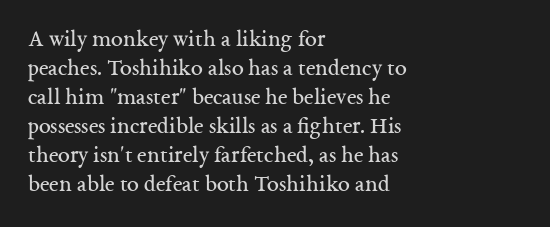
{"italic": "no", "bold": "no", "underline": "no", "align": "left", "line_spacing_ratio": 1.21, "letter_spacing": "normal", "letter_spacing_em": 0.0, "glyph_px": 24}
